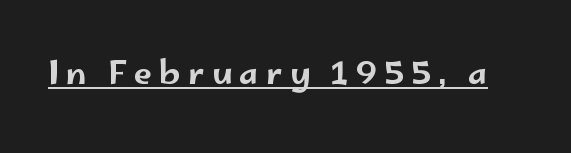
A roman cut, with each character standing at attention. Letterform terminals end flat and unadorned throughout the passage. Think of a printed novel: that variable character pitch is what you see here. Look at the tracking — it's clearly loosened, letters drifting apart.
